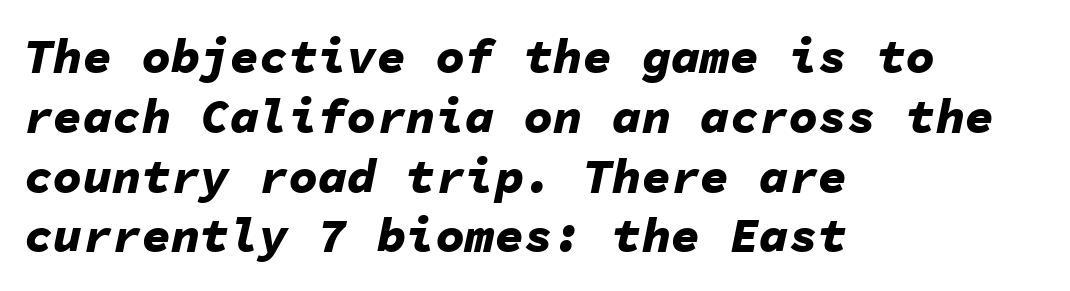
{"italic": "yes", "lean": "right", "slant_degrees": 11, "bold": "yes", "weight": "bold", "width": "normal", "stroke_contrast": "low", "x_height": "medium", "monospaced": "yes", "underline": "no", "align": "left", "line_spacing_ratio": 1.22, "letter_spacing": "normal", "letter_spacing_em": 0.0, "glyph_px": 49}
